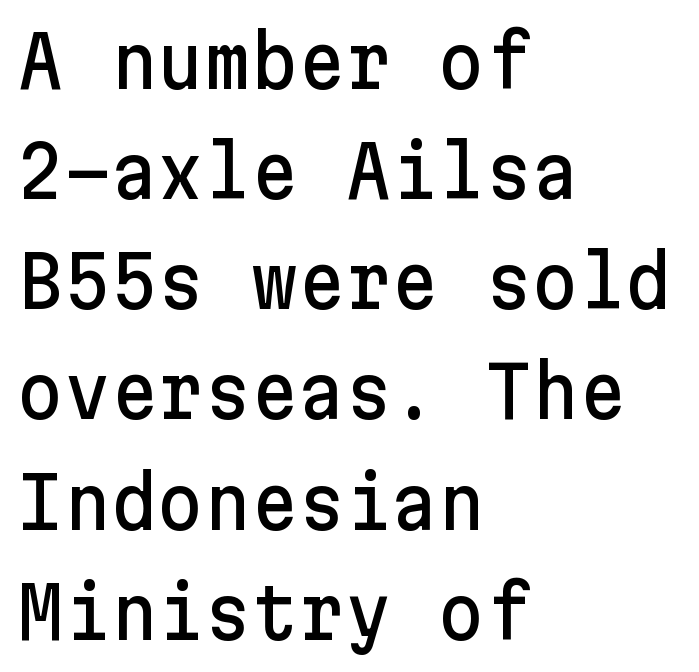
Q: Is the text italic (slanted)? A: No, it is upright.
Q: Is the typeface a serif or a sans-serif typeface? A: Sans-serif.
Q: Is the text underlined? A: No.
Q: How is the paragraph aligned? A: Left-aligned.
Q: Is the spacing between letters normal or unusually wide? A: Normal.
Q: Is the spacing between lines tight, normal or loose? A: Normal.
Q: Width (condensed, normal, or wide)? A: Normal.
Q: Stroke contrast? A: Low.
Q: x-height? A: Medium.
